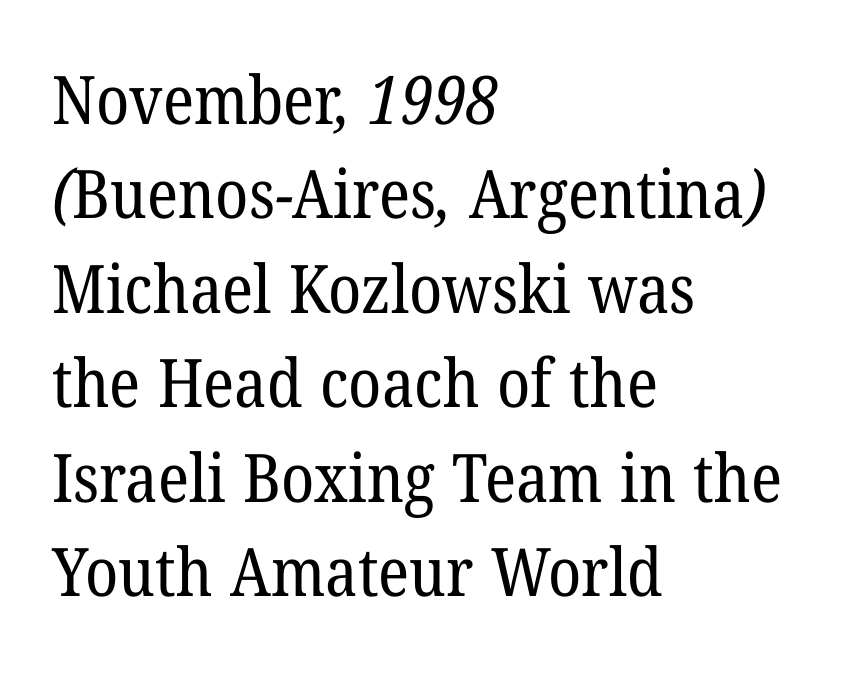
{"serif": "yes", "bold": "no", "weight": "regular", "width": "normal", "stroke_contrast": "low", "x_height": "medium", "monospaced": "no", "underline": "no", "align": "left", "line_spacing": "normal", "line_spacing_ratio": 1.41, "letter_spacing": "normal", "letter_spacing_em": 0.0, "glyph_px": 67}
